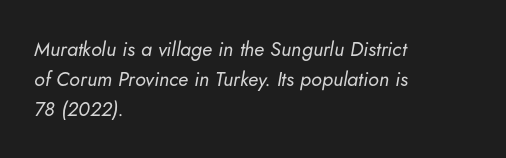
{"italic": "yes", "lean": "right", "slant_degrees": 5, "bold": "no", "underline": "no", "align": "left", "line_spacing": "normal", "line_spacing_ratio": 1.5, "letter_spacing": "normal", "letter_spacing_em": 0.0, "glyph_px": 20}
